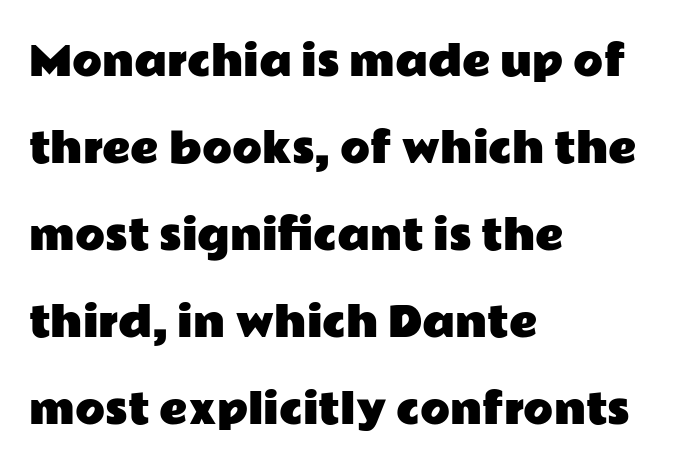
A great deal of white space separates one row of letters from the next. Are there feet on the stems? There aren't — it's a sans. The passage is arranged the way most books set body copy — flush left. The gap between lines stays unmarked. The face used here is proportionally spaced, like ordinary book or web type. Quick note: not italic, upright.
